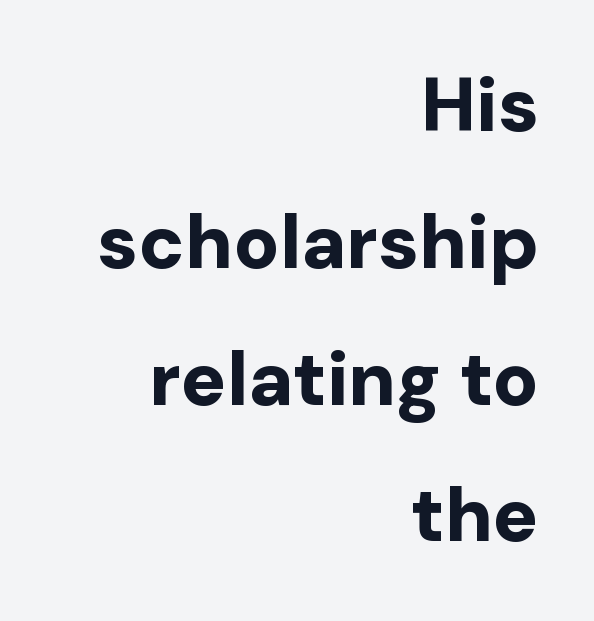
Q: Is the text bold? A: Yes.
Q: Is the text italic (slanted)? A: No, it is upright.
Q: Is the typeface a serif or a sans-serif typeface? A: Sans-serif.
Q: Is the text underlined? A: No.
Q: How is the paragraph aligned? A: Right-aligned.
Q: Is the spacing between letters normal or unusually wide? A: Normal.
Q: Width (condensed, normal, or wide)? A: Normal.
Q: Stroke contrast? A: Low.
Q: x-height? A: Medium.
Q: Monospaced? A: No.
